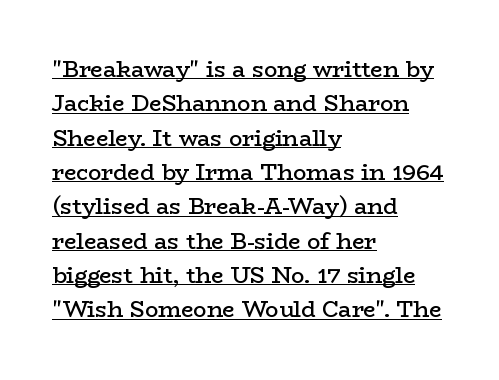
The image shows 22 px text type, upright; set left-aligned, normal line spacing (1.56x), normal letter spacing, underlined.
